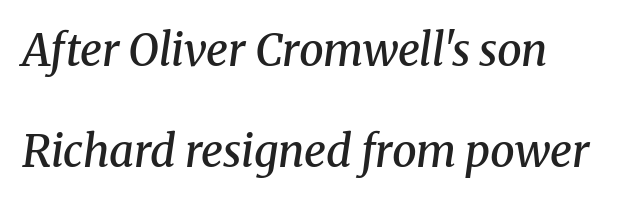
Q: Is the text bold? A: Semi-bold.
Q: Is the text italic (slanted)? A: Yes, it leans right by about 8 degrees.
Q: Is the typeface a serif or a sans-serif typeface? A: Serif.
Q: Is the text underlined? A: No.
Q: How is the paragraph aligned? A: Left-aligned.
Q: Is the spacing between letters normal or unusually wide? A: Normal.
Q: Is the spacing between lines tight, normal or loose? A: Loose.
Q: Width (condensed, normal, or wide)? A: Normal.
Q: Stroke contrast? A: Medium.
Q: x-height? A: Medium.
Q: Monospaced? A: No.
